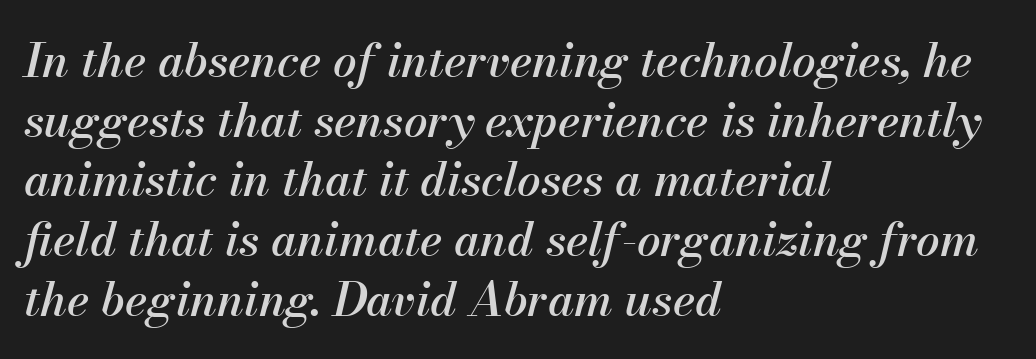
Q: Is the text italic (slanted)? A: Yes, it leans right by about 13 degrees.
Q: Is the text underlined? A: No.
Q: How is the paragraph aligned? A: Left-aligned.
Q: Is the spacing between letters normal or unusually wide? A: Normal.
Q: Is the spacing between lines tight, normal or loose? A: Normal.
Q: Width (condensed, normal, or wide)? A: Normal.
Q: Stroke contrast? A: Medium.
Q: x-height? A: Small.
Q: Monospaced? A: No.
